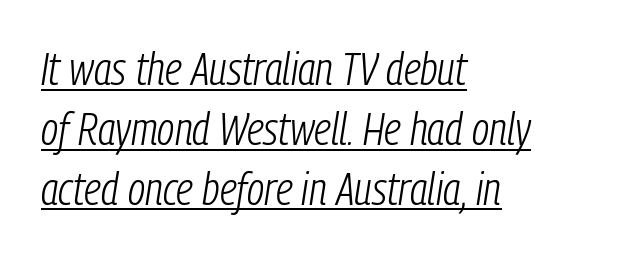
The image shows 45 px light, condensed type, italic (leaning right); set left-aligned, normal line spacing (1.33x), normal letter spacing, underlined; low stroke contrast and a medium x-height.
